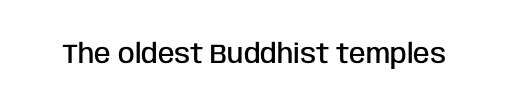
The image shows 27 px text type, upright; set normal letter spacing, not underlined.
